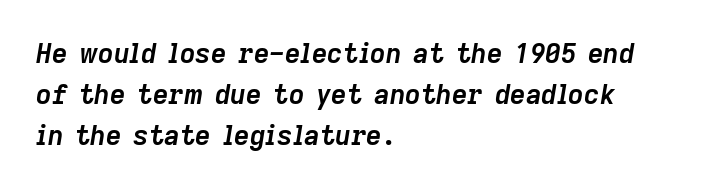
{"italic": "yes", "lean": "right", "slant_degrees": 9, "bold": "yes", "underline": "no", "align": "left", "line_spacing": "normal", "line_spacing_ratio": 1.51, "letter_spacing": "normal", "letter_spacing_em": 0.0, "glyph_px": 27}
